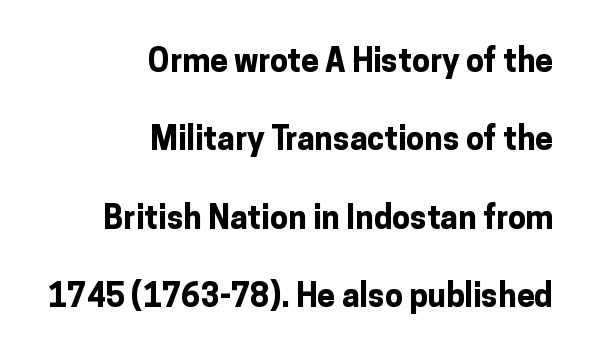
Q: Is the text bold? A: Yes.
Q: Is the text italic (slanted)? A: No, it is upright.
Q: Is the typeface a serif or a sans-serif typeface? A: Sans-serif.
Q: Is the text underlined? A: No.
Q: How is the paragraph aligned? A: Right-aligned.
Q: Is the spacing between letters normal or unusually wide? A: Normal.
Q: Is the spacing between lines tight, normal or loose? A: Loose.
Q: Width (condensed, normal, or wide)? A: Normal.
Q: Stroke contrast? A: Low.
Q: x-height? A: Medium.
Q: Monospaced? A: No.
